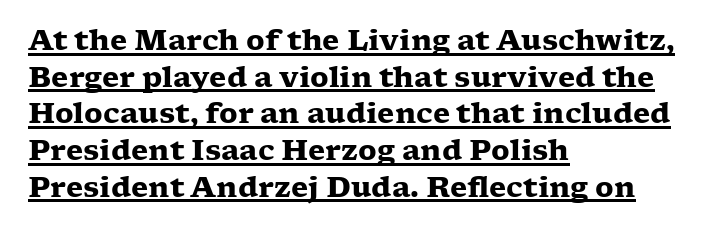
Q: Is the text bold? A: Yes.
Q: Is the text italic (slanted)? A: No, it is upright.
Q: Is the typeface a serif or a sans-serif typeface? A: Serif.
Q: Is the text underlined? A: Yes.
Q: How is the paragraph aligned? A: Left-aligned.
Q: Is the spacing between letters normal or unusually wide? A: Normal.
Q: Is the spacing between lines tight, normal or loose? A: Normal.
Q: Width (condensed, normal, or wide)? A: Wide.
Q: Stroke contrast? A: Low.
Q: x-height? A: Medium.
Q: Monospaced? A: No.
